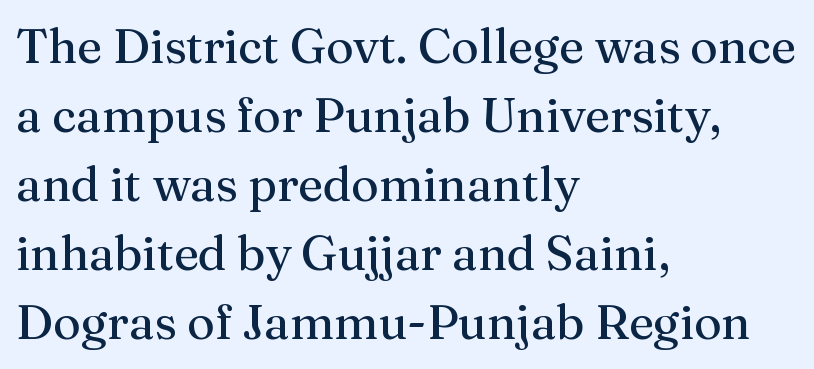
Q: Is the text bold? A: No.
Q: Is the text italic (slanted)? A: No, it is upright.
Q: Is the typeface a serif or a sans-serif typeface? A: Serif.
Q: Is the text underlined? A: No.
Q: How is the paragraph aligned? A: Left-aligned.
Q: Is the spacing between letters normal or unusually wide? A: Normal.
Q: Is the spacing between lines tight, normal or loose? A: Normal.
Q: Width (condensed, normal, or wide)? A: Normal.
Q: Stroke contrast? A: Medium.
Q: x-height? A: Medium.
Q: Monospaced? A: No.
